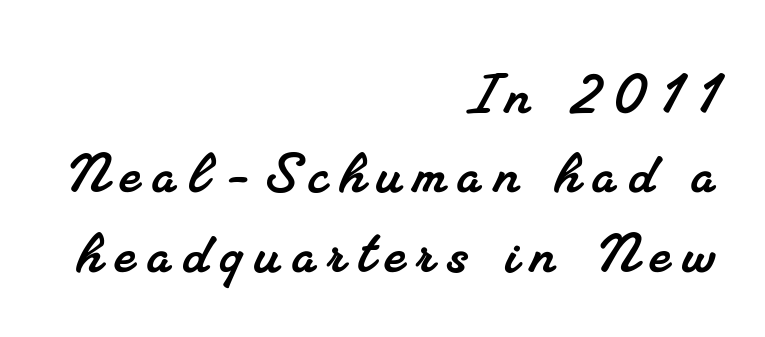
{"serif": "yes", "width": "normal", "stroke_contrast": "medium", "x_height": "small", "monospaced": "no", "underline": "no", "align": "right", "line_spacing": "tight", "line_spacing_ratio": 1.15, "glyph_px": 69}
